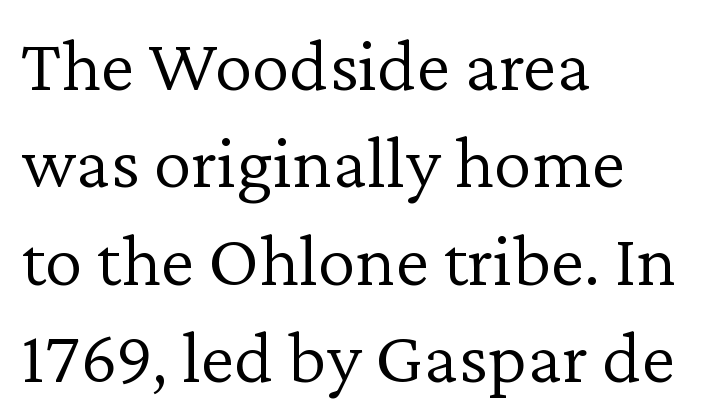
The passage shown has conventional tracking throughout. Are there feet on the stems? There are — it's a serif. Stems and bowls with no extra thickness — not bold. Varying glyph widths throughout — classic text-font behaviour. The setting favours the left margin, as ordinary paragraphs usually do.
